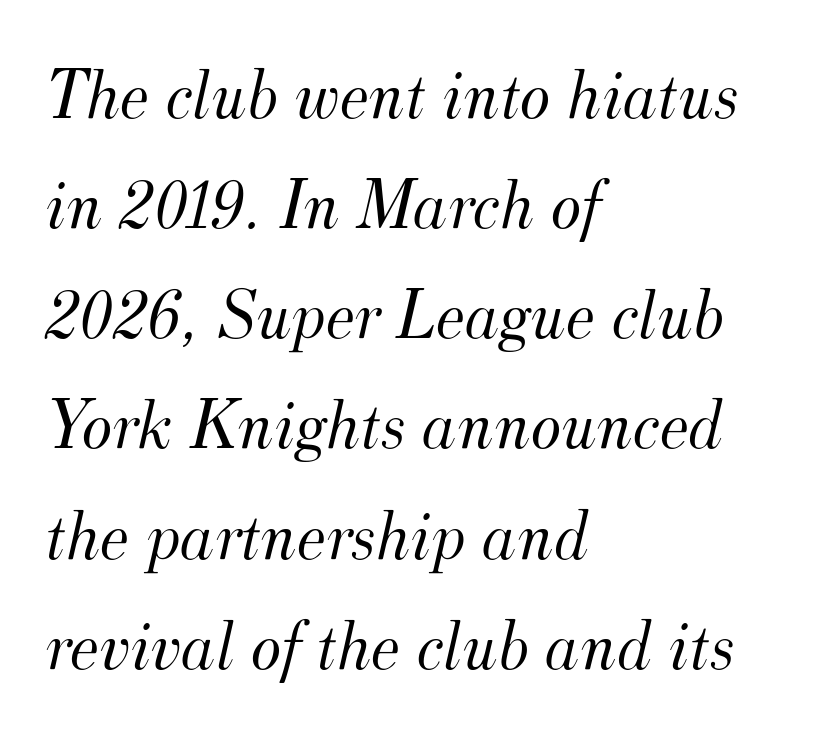
The image shows 72 px light serif type, italic (leaning right); set left-aligned, normal line spacing (1.53x), normal letter spacing, not underlined; medium stroke contrast and a small x-height.
